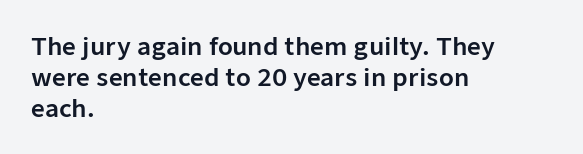
{"italic": "no", "underline": "no", "align": "left", "line_spacing": "normal", "line_spacing_ratio": 1.29, "letter_spacing": "normal", "letter_spacing_em": 0.0, "glyph_px": 24}
